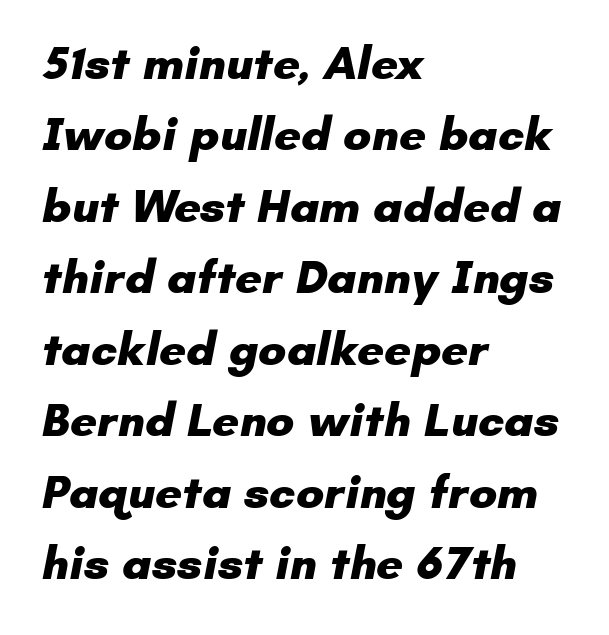
{"serif": "no", "bold": "yes", "weight": "heavy", "width": "normal", "stroke_contrast": "low", "x_height": "small", "monospaced": "no", "underline": "no", "align": "left", "line_spacing": "normal", "line_spacing_ratio": 1.52, "letter_spacing": "normal", "letter_spacing_em": 0.0, "glyph_px": 47}
